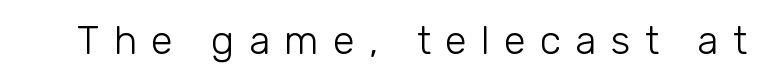
{"serif": "no", "italic": "no", "bold": "no", "weight": "light", "width": "normal", "stroke_contrast": "low", "x_height": "medium", "monospaced": "no", "underline": "no", "letter_spacing": "wide", "letter_spacing_em": 0.35, "glyph_px": 40}
